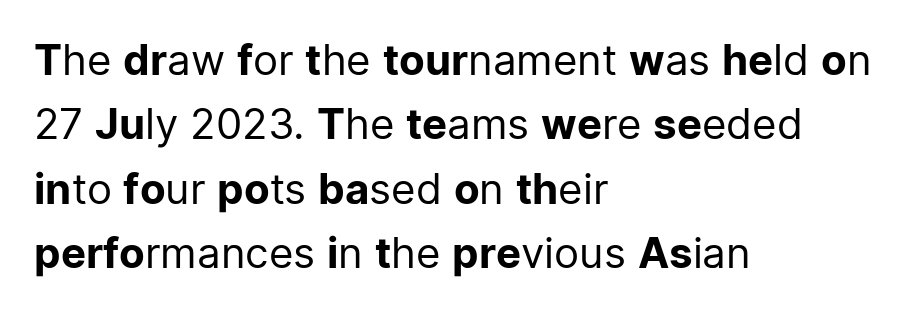
Q: Is the text bold? A: No.
Q: Is the text italic (slanted)? A: No, it is upright.
Q: Is the typeface a serif or a sans-serif typeface? A: Sans-serif.
Q: Is the text underlined? A: No.
Q: How is the paragraph aligned? A: Left-aligned.
Q: Is the spacing between letters normal or unusually wide? A: Normal.
Q: Is the spacing between lines tight, normal or loose? A: Normal.
Q: Width (condensed, normal, or wide)? A: Normal.
Q: Stroke contrast? A: Low.
Q: x-height? A: Medium.
Q: Monospaced? A: No.
